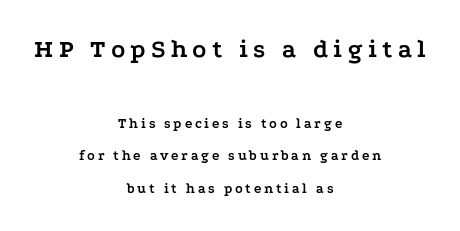
The image shows 26 px bold type, upright; set centered, loose line spacing (2.31x), unusually wide letter spacing (+0.2 em), not underlined; the first (top) block is 1.86x larger.
